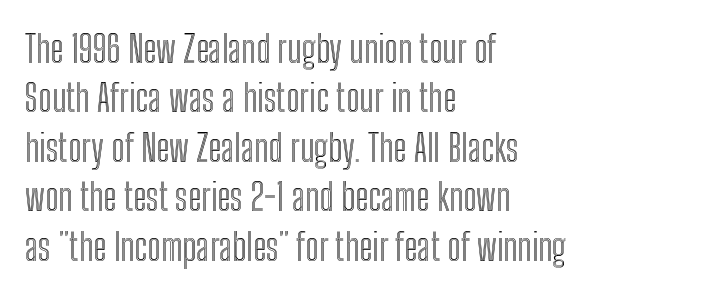
{"italic": "no", "width": "condensed", "x_height": "medium", "monospaced": "no", "underline": "no", "align": "left", "line_spacing": "normal", "line_spacing_ratio": 1.3, "letter_spacing": "normal", "letter_spacing_em": 0.0, "glyph_px": 38}
